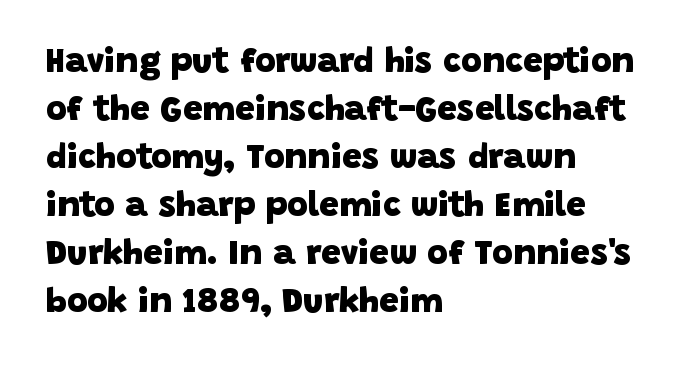
Q: Is the text bold? A: Yes.
Q: Is the typeface a serif or a sans-serif typeface? A: Sans-serif.
Q: Is the text underlined? A: No.
Q: How is the paragraph aligned? A: Left-aligned.
Q: Is the spacing between letters normal or unusually wide? A: Normal.
Q: Is the spacing between lines tight, normal or loose? A: Normal.
Q: Width (condensed, normal, or wide)? A: Normal.
Q: Stroke contrast? A: Low.
Q: x-height? A: Large.
Q: Monospaced? A: No.
